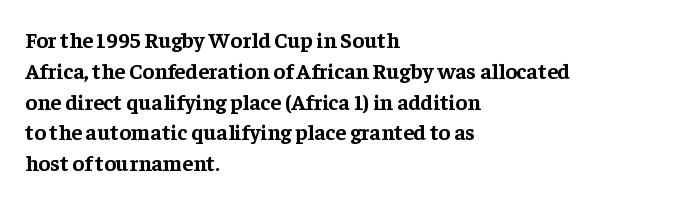
The image shows 22 px bold type, upright; set left-aligned, normal line spacing (1.4x), normal letter spacing, not underlined.
